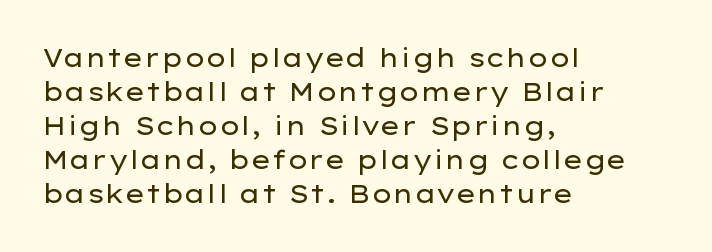
A normal amount of white space separates one row of letters from the next. Honestly, the letter spacing is just normal — you wouldn't notice it. The font's upright variant was chosen for this text. Is this a heavy cut? Hardly; it is regular or lighter. Caption: multi-line text, flush left, ragged right.
